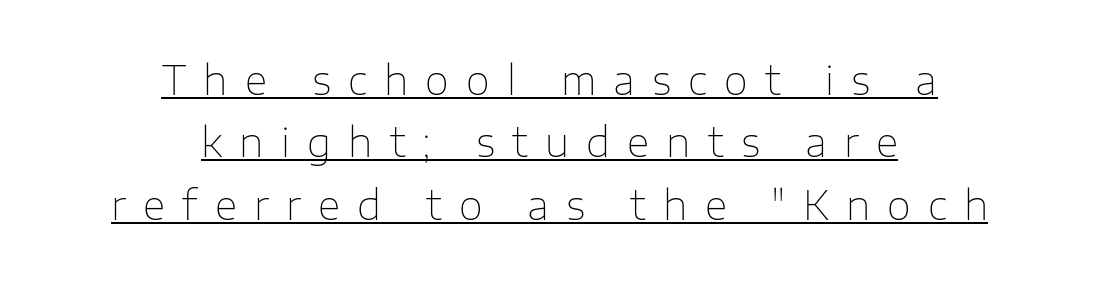
Varying glyph widths throughout — classic text-font behaviour. Every character sits straight up, as roman type does. Does a line run under the words? Yes, clearly. Type style note: lacks serifs. Weight: in the light-to-regular range. The compositor balanced each line on the midline.
